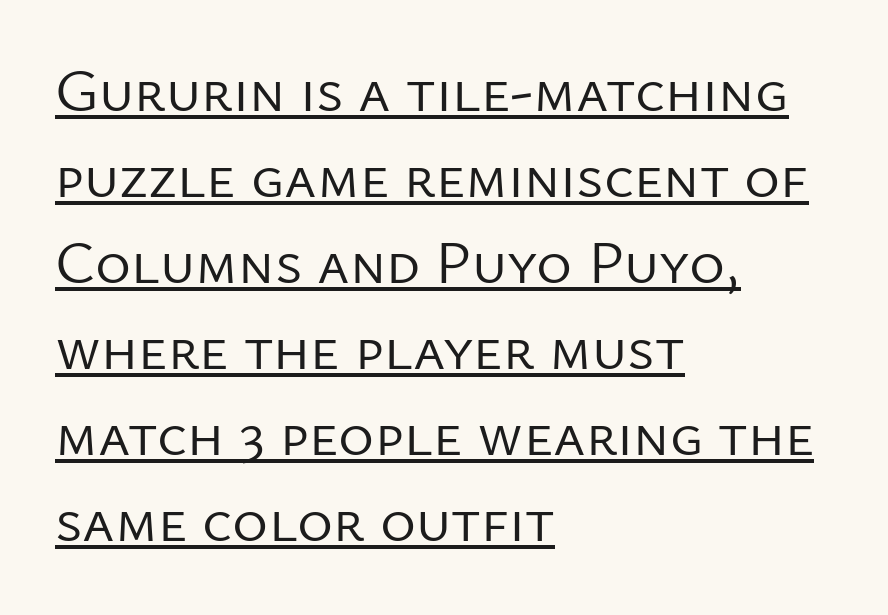
Standard letterfit; no display-style spreading of the glyphs. Every character sits straight up, as roman type does. These lines are set flush left with a ragged right edge. The strokes carry an ordinary text weight at most. You can see a thin bar hugging the bottom of the glyphs. In terms of letterform style, serifs are entirely absent.
